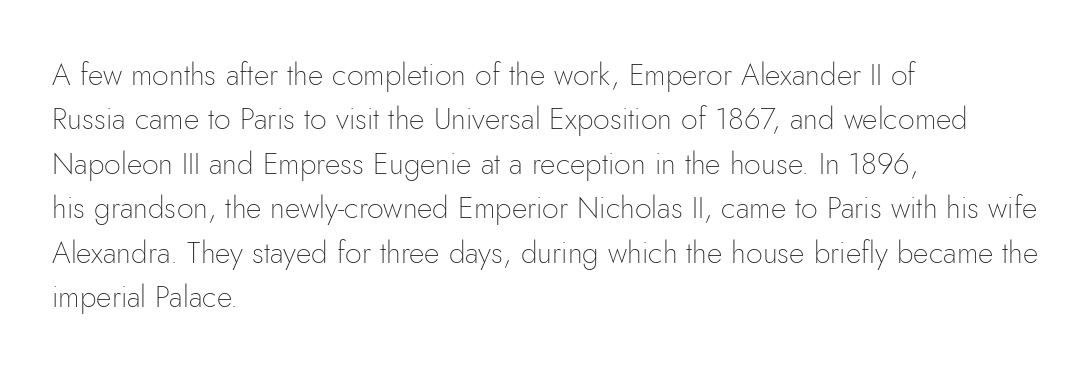
{"serif": "no", "italic": "no", "bold": "no", "weight": "thin", "width": "normal", "stroke_contrast": "low", "x_height": "small", "monospaced": "no", "underline": "no", "align": "left", "line_spacing": "normal", "line_spacing_ratio": 1.48, "letter_spacing": "normal", "letter_spacing_em": 0.0, "glyph_px": 30}
